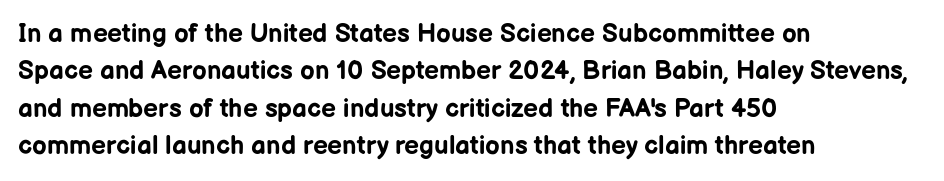
{"italic": "no", "bold": "yes", "underline": "no", "align": "left", "line_spacing": "normal", "line_spacing_ratio": 1.44, "letter_spacing": "normal", "letter_spacing_em": 0.0, "glyph_px": 26}
